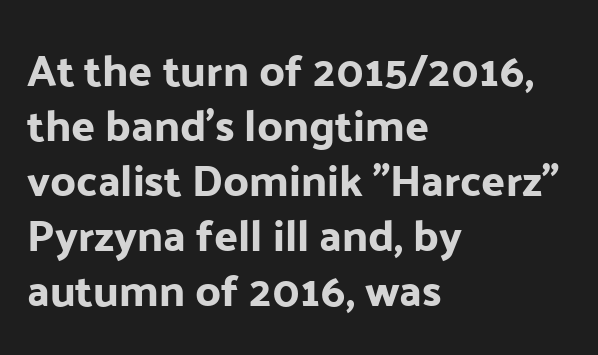
In terms of posture, this sample is upright. No feet cap the strokes, marking this as sans-serif type. The passage shown is not underscored anywhere. Characters follow at the spacing the type designer built in.
